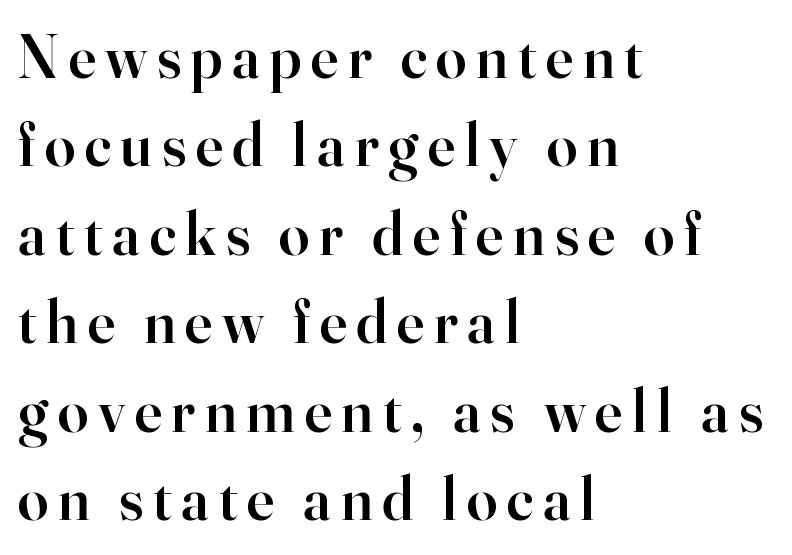
The image shows 61 px semibold serif type, upright; set left-aligned, normal line spacing (1.45x), not underlined; high stroke contrast and a small x-height.
